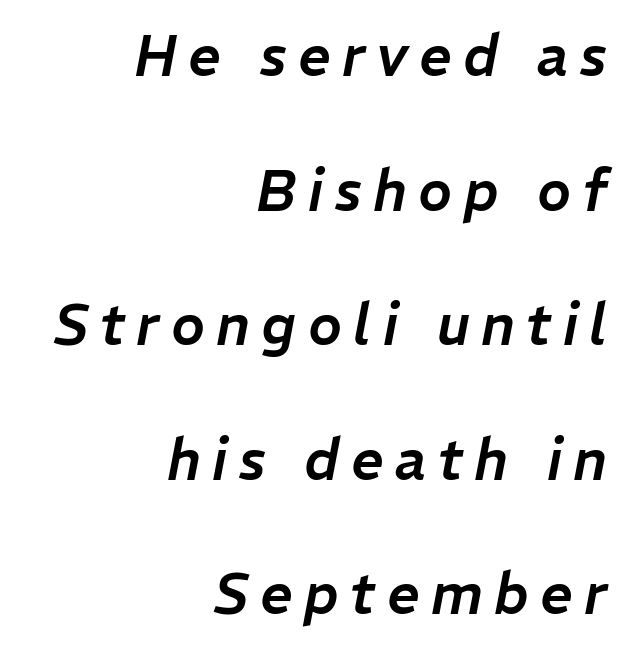
Q: Is the text italic (slanted)? A: Yes, it leans right by about 11 degrees.
Q: Is the text underlined? A: No.
Q: How is the paragraph aligned? A: Right-aligned.
Q: Is the spacing between letters normal or unusually wide? A: Unusually wide.
Q: Is the spacing between lines tight, normal or loose? A: Loose.
Q: Width (condensed, normal, or wide)? A: Normal.
Q: Stroke contrast? A: Low.
Q: x-height? A: Medium.
Q: Monospaced? A: No.
